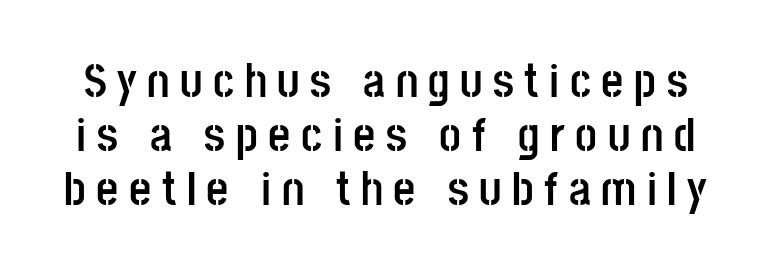
{"serif": "no", "italic": "no", "bold": "yes", "weight": "semibold", "width": "condensed", "stroke_contrast": "low", "x_height": "large", "monospaced": "no", "underline": "no", "line_spacing": "tight", "line_spacing_ratio": 1.12, "letter_spacing": "wide", "letter_spacing_em": 0.22, "glyph_px": 48}
